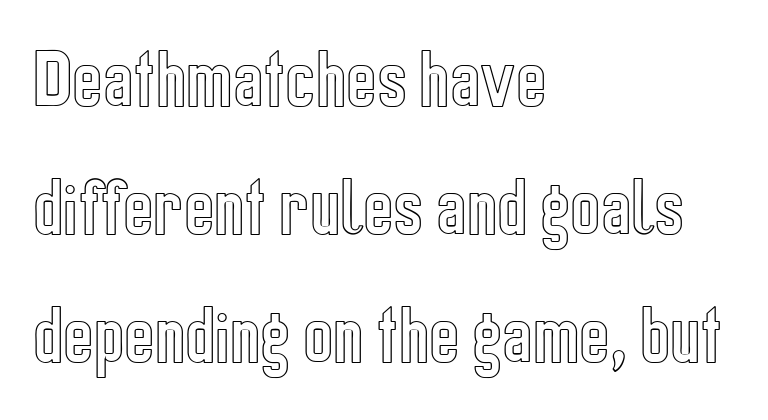
{"italic": "no", "width": "condensed", "x_height": "medium", "monospaced": "no", "underline": "no", "align": "left", "line_spacing": "loose", "line_spacing_ratio": 2.0, "letter_spacing": "normal", "letter_spacing_em": 0.0, "glyph_px": 64}
